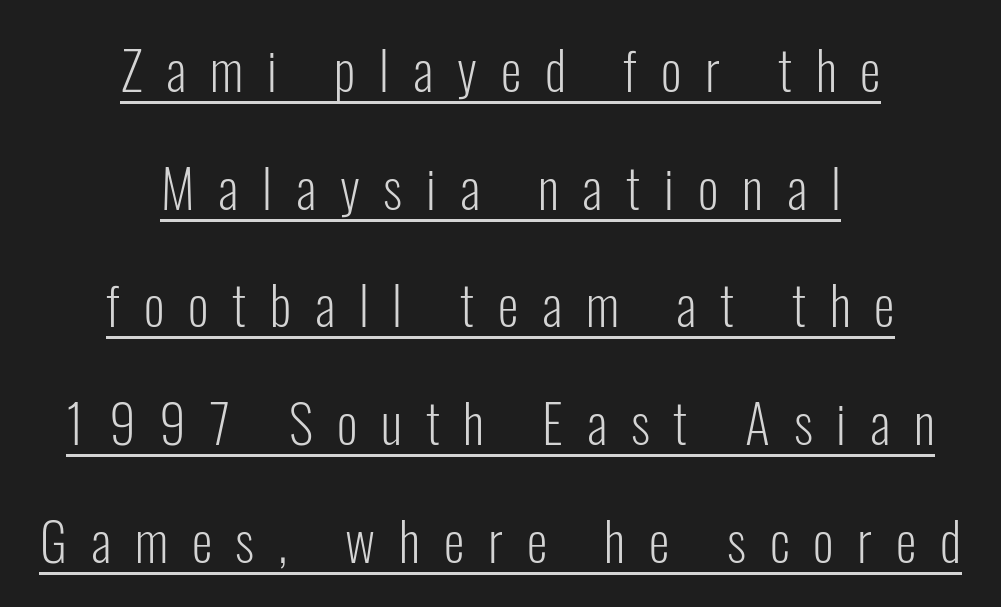
The image shows 53 px light, condensed sans-serif type, upright; set centered, loose line spacing (2.22x), unusually wide letter spacing (+0.45 em), underlined; low stroke contrast and a medium x-height.
